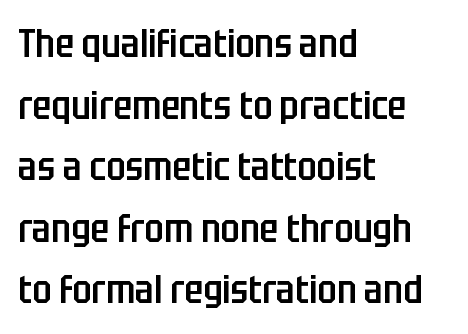
Q: Is the text bold? A: Semi-bold.
Q: Is the text italic (slanted)? A: No, it is upright.
Q: Is the typeface a serif or a sans-serif typeface? A: Sans-serif.
Q: Is the text underlined? A: No.
Q: How is the paragraph aligned? A: Left-aligned.
Q: Is the spacing between letters normal or unusually wide? A: Normal.
Q: Is the spacing between lines tight, normal or loose? A: Normal.
Q: Width (condensed, normal, or wide)? A: Condensed.
Q: Stroke contrast? A: Low.
Q: x-height? A: Large.
Q: Monospaced? A: No.
